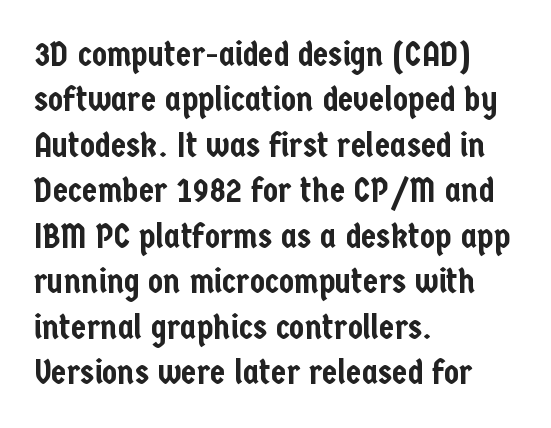
The image shows 35 px condensed sans-serif type, upright; set left-aligned, normal line spacing (1.3x), normal letter spacing, not underlined; low stroke contrast and a medium x-height.
